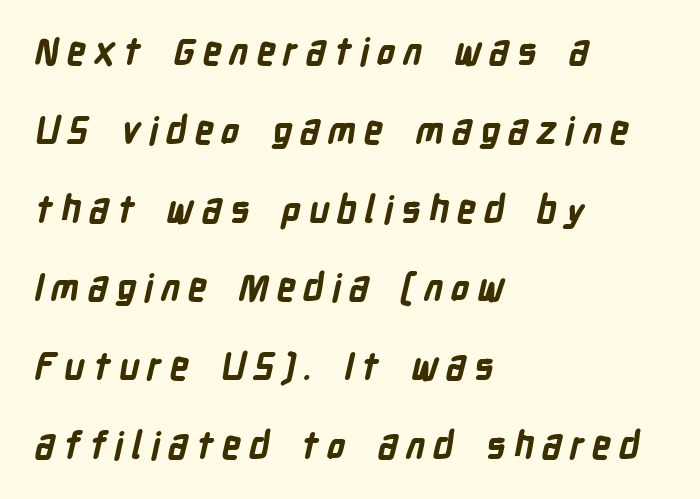
Q: Is the text bold? A: Yes.
Q: Is the typeface a serif or a sans-serif typeface? A: Sans-serif.
Q: Is the text underlined? A: No.
Q: How is the paragraph aligned? A: Left-aligned.
Q: Is the spacing between letters normal or unusually wide? A: Unusually wide.
Q: Is the spacing between lines tight, normal or loose? A: Loose.
Q: Width (condensed, normal, or wide)? A: Condensed.
Q: Stroke contrast? A: Low.
Q: x-height? A: Medium.
Q: Monospaced? A: No.
